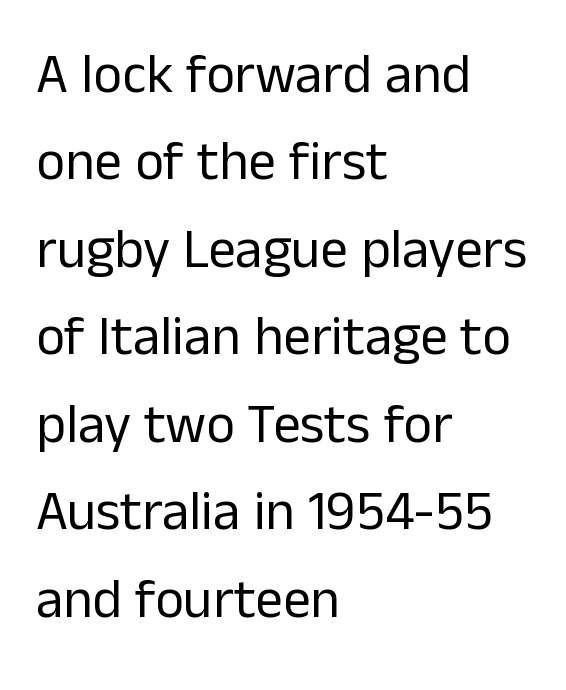
Q: Is the text bold? A: No.
Q: Is the text italic (slanted)? A: No, it is upright.
Q: Is the typeface a serif or a sans-serif typeface? A: Sans-serif.
Q: Is the text underlined? A: No.
Q: How is the paragraph aligned? A: Left-aligned.
Q: Is the spacing between letters normal or unusually wide? A: Normal.
Q: Is the spacing between lines tight, normal or loose? A: Normal.
Q: Width (condensed, normal, or wide)? A: Normal.
Q: Stroke contrast? A: Low.
Q: x-height? A: Medium.
Q: Monospaced? A: No.
